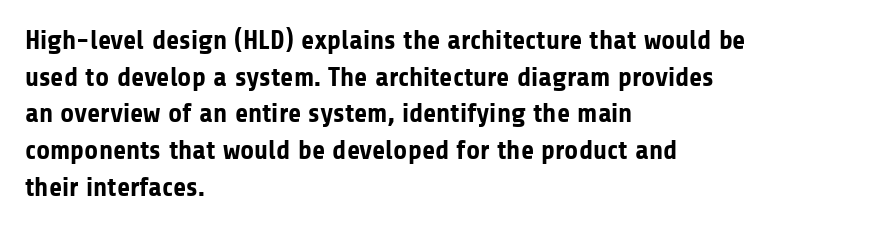
{"italic": "no", "bold": "yes", "underline": "no", "align": "left", "line_spacing": "normal", "line_spacing_ratio": 1.36, "letter_spacing": "normal", "letter_spacing_em": 0.0, "glyph_px": 27}
